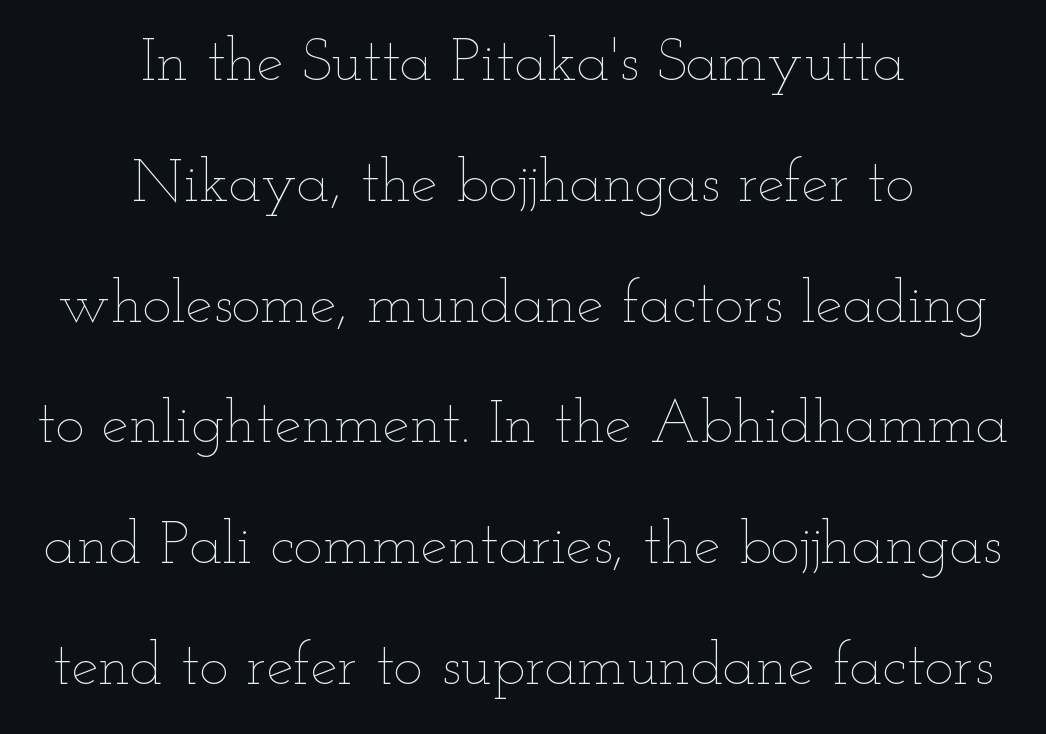
{"italic": "no", "bold": "no", "weight": "thin", "width": "wide", "stroke_contrast": "low", "x_height": "small", "monospaced": "no", "underline": "no", "align": "center", "line_spacing": "loose", "line_spacing_ratio": 1.98, "letter_spacing": "normal", "letter_spacing_em": 0.0, "glyph_px": 61}
